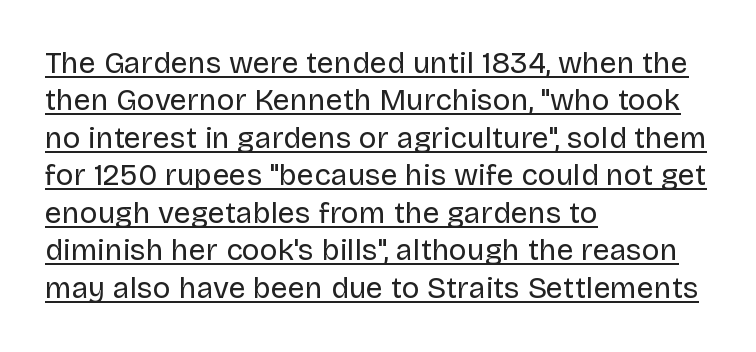
{"serif": "no", "italic": "no", "bold": "no", "weight": "regular", "width": "normal", "stroke_contrast": "low", "x_height": "large", "monospaced": "no", "underline": "yes", "align": "left", "line_spacing": "normal", "line_spacing_ratio": 1.25, "letter_spacing": "normal", "letter_spacing_em": 0.0, "glyph_px": 30}
